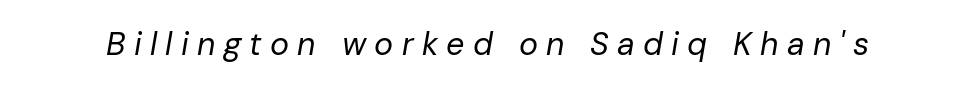
Just letters on the line, the space beneath them empty. The typeface has the unassuming heft of standard copy or less. When letters slant like this, we call the style italic. Is this a fixed-width face? No — the glyphs have proportional, varying widths. A typesetter would call this heavily tracked-out type.
